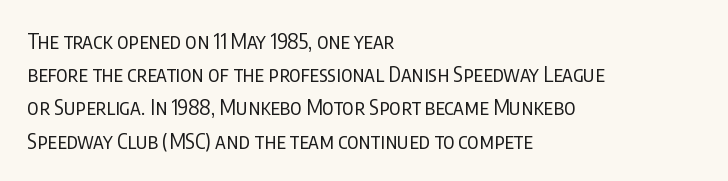
{"italic": "no", "bold": "no", "underline": "no", "align": "left", "line_spacing": "normal", "line_spacing_ratio": 1.58, "letter_spacing": "normal", "letter_spacing_em": 0.0, "glyph_px": 21}
